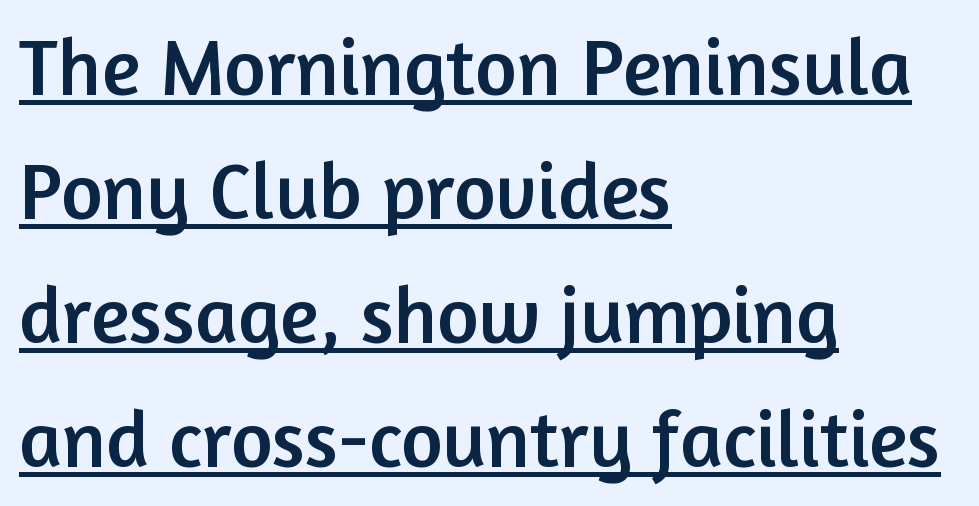
{"serif": "no", "italic": "no", "width": "normal", "stroke_contrast": "low", "x_height": "medium", "monospaced": "no", "underline": "yes", "align": "left", "line_spacing": "normal", "line_spacing_ratio": 1.55, "letter_spacing": "normal", "letter_spacing_em": 0.0, "glyph_px": 80}
